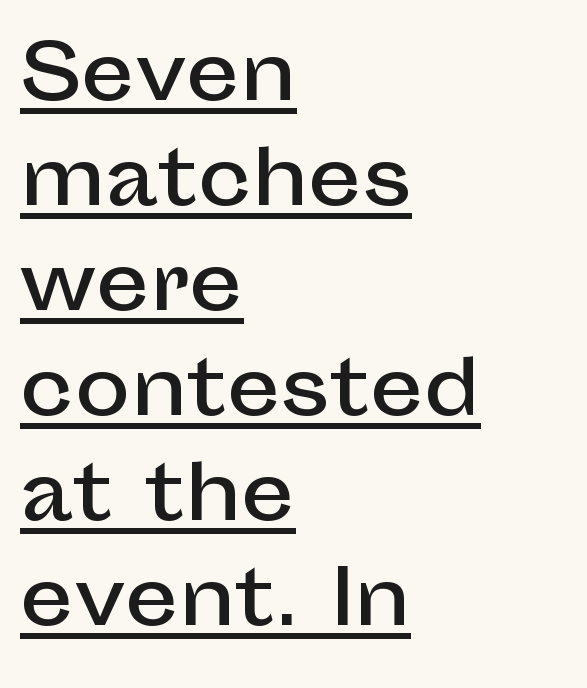
Q: Is the text italic (slanted)? A: No, it is upright.
Q: Is the typeface a serif or a sans-serif typeface? A: Sans-serif.
Q: Is the text underlined? A: Yes.
Q: How is the paragraph aligned? A: Left-aligned.
Q: Is the spacing between letters normal or unusually wide? A: Normal.
Q: Is the spacing between lines tight, normal or loose? A: Normal.
Q: Width (condensed, normal, or wide)? A: Normal.
Q: Stroke contrast? A: Low.
Q: x-height? A: Medium.
Q: Monospaced? A: No.
